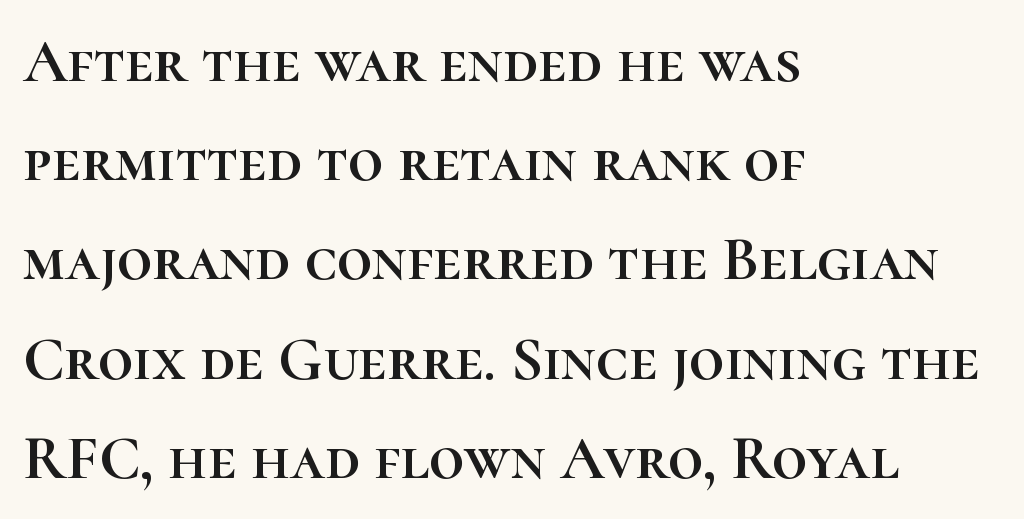
The image shows 62 px text type, upright; set left-aligned, normal line spacing (1.6x), normal letter spacing, not underlined; high stroke contrast and a medium x-height.
